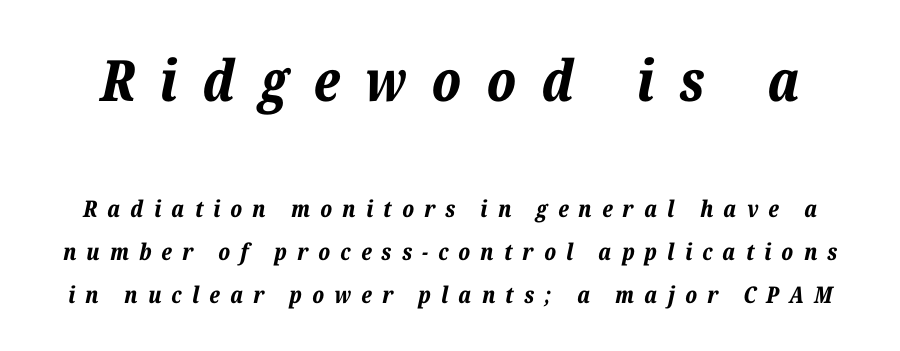
Q: Is the text bold? A: Yes.
Q: Is the text italic (slanted)? A: Yes, it leans right by about 12 degrees.
Q: Is the text underlined? A: No.
Q: Is the spacing between letters normal or unusually wide? A: Unusually wide.
Q: Which block of text is set in a larger size, the first (top) or the second (bottom)? A: The first (top) one.
Q: Width (condensed, normal, or wide)? A: Normal.
Q: Stroke contrast? A: Low.
Q: x-height? A: Medium.
Q: Monospaced? A: No.
